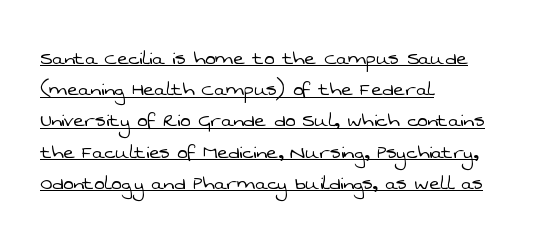
Q: Is the text bold? A: No.
Q: Is the text underlined? A: Yes.
Q: How is the paragraph aligned? A: Left-aligned.
Q: Is the spacing between letters normal or unusually wide? A: Normal.
Q: Is the spacing between lines tight, normal or loose? A: Normal.
